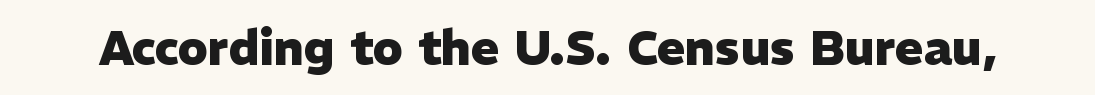
Notice how thick the strokes are: this is what a full bold looks like. The letters stand straight up with perfectly vertical stems. These lines are rendered in a variable-pitch font. Nobody drew a line under any word here. Nothing sits at the stroke ends, so this counts as sans-serif.
